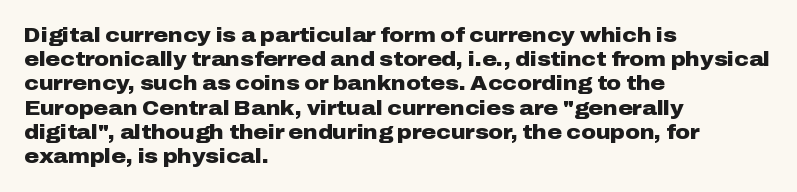
Descenders hang freely into open space. The paragraph has a hard left edge and a soft right edge. It's the straight-up-and-down kind of type. Observe the ordinary spacing: letters are neighbours, not strangers. Weight check: bold — yes, fully.
